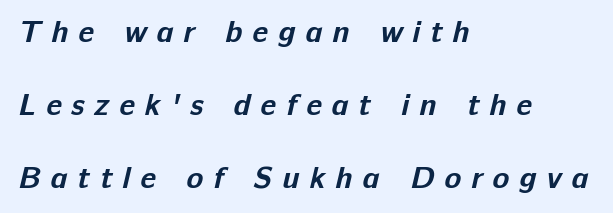
{"serif": "no", "bold": "yes", "weight": "bold", "width": "normal", "stroke_contrast": "low", "x_height": "medium", "monospaced": "no", "underline": "no", "align": "left", "line_spacing": "loose", "line_spacing_ratio": 2.36, "letter_spacing": "wide", "letter_spacing_em": 0.32, "glyph_px": 31}
